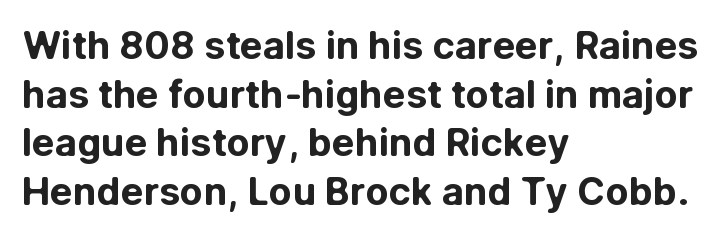
The image shows 38 px bold sans-serif type, upright; set left-aligned, normal line spacing (1.28x), normal letter spacing, not underlined; low stroke contrast and a medium x-height.
